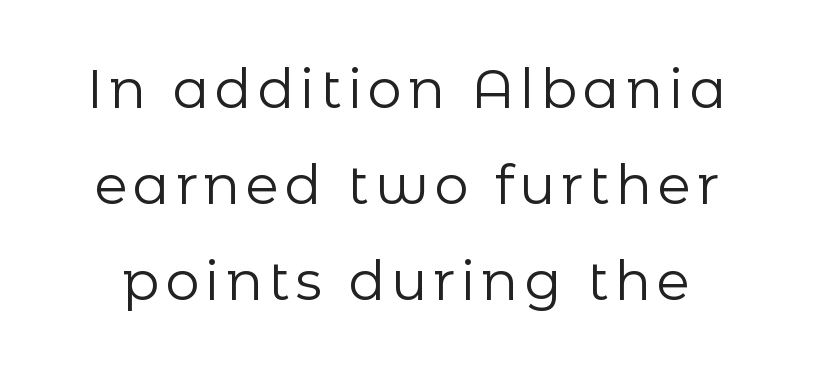
{"serif": "no", "italic": "no", "bold": "no", "weight": "regular", "width": "normal", "stroke_contrast": "low", "x_height": "medium", "monospaced": "no", "underline": "no", "line_spacing_ratio": 1.78, "glyph_px": 54}
